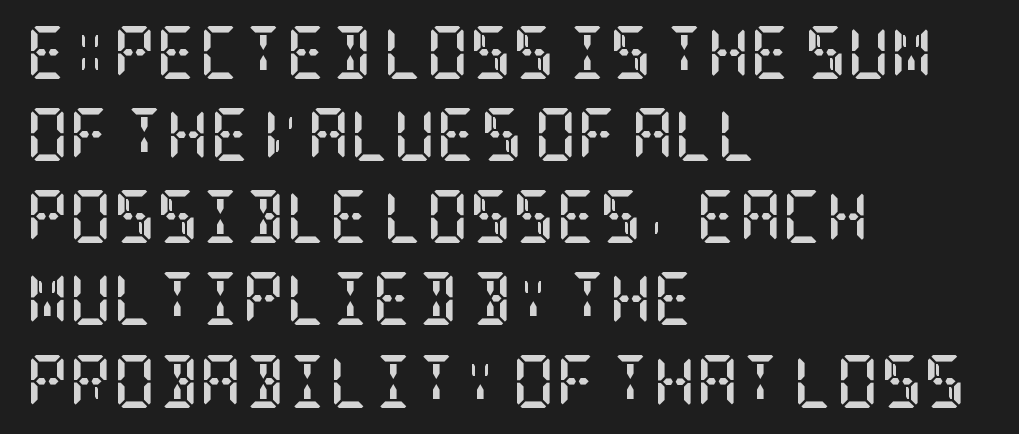
Q: Is the text bold? A: Yes.
Q: Is the text italic (slanted)? A: No, it is upright.
Q: Is the typeface a serif or a sans-serif typeface? A: Serif.
Q: Is the text underlined? A: No.
Q: How is the paragraph aligned? A: Left-aligned.
Q: Is the spacing between letters normal or unusually wide? A: Normal.
Q: Is the spacing between lines tight, normal or loose? A: Normal.
Q: Width (condensed, normal, or wide)? A: Condensed.
Q: Stroke contrast? A: Low.
Q: x-height? A: Large.
